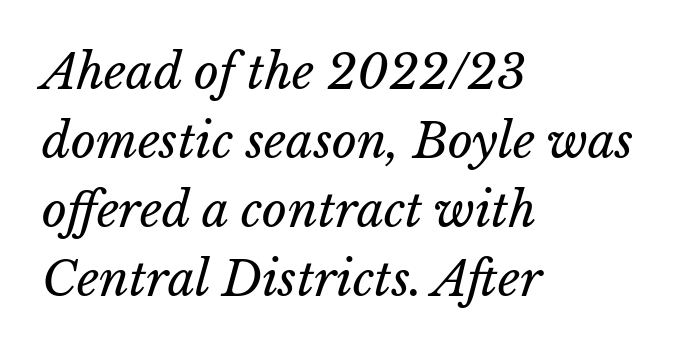
{"bold": "no", "weight": "regular", "width": "normal", "stroke_contrast": "low", "x_height": "medium", "monospaced": "no", "underline": "no", "align": "left", "line_spacing": "normal", "line_spacing_ratio": 1.44, "letter_spacing": "normal", "letter_spacing_em": 0.0, "glyph_px": 48}
